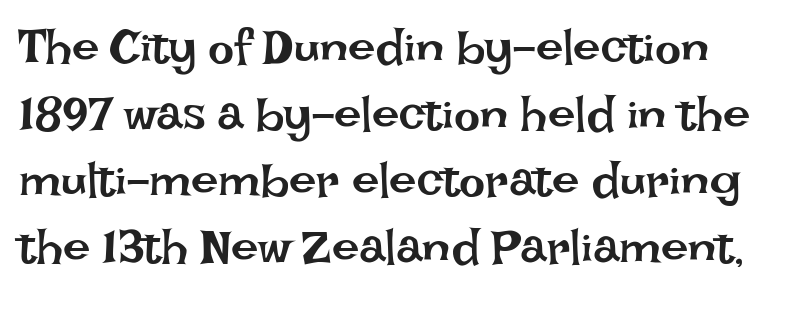
Q: Is the text bold? A: No.
Q: Is the text italic (slanted)? A: No, it is upright.
Q: Is the text underlined? A: No.
Q: Is the spacing between letters normal or unusually wide? A: Normal.
Q: Is the spacing between lines tight, normal or loose? A: Normal.
Q: Width (condensed, normal, or wide)? A: Normal.
Q: Stroke contrast? A: Low.
Q: x-height? A: Large.
Q: Monospaced? A: No.
